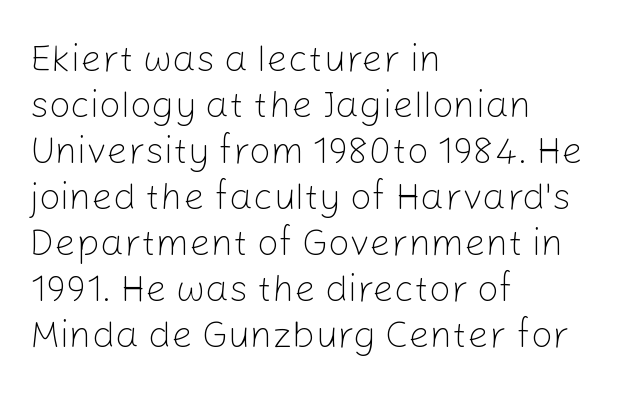
The image shows 38 px light sans-serif type, upright; set left-aligned, line spacing 1.21x, normal letter spacing, not underlined; low stroke contrast and a medium x-height.
